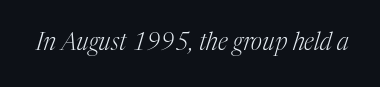
{"italic": "yes", "lean": "right", "slant_degrees": 17, "bold": "no", "underline": "no", "letter_spacing": "normal", "letter_spacing_em": 0.0, "glyph_px": 24}
